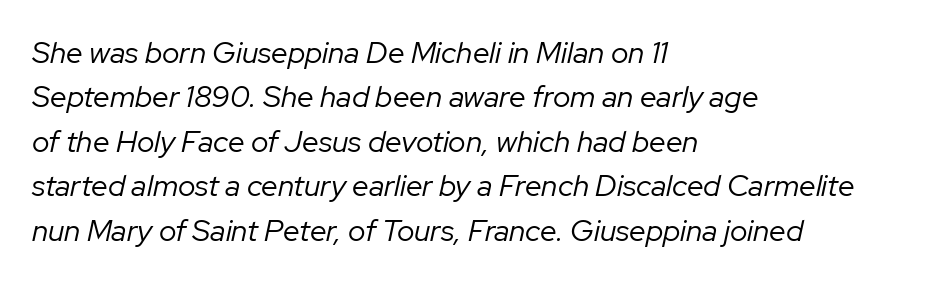
Q: Is the text bold? A: No.
Q: Is the text italic (slanted)? A: Yes, it leans right by about 12 degrees.
Q: Is the text underlined? A: No.
Q: How is the paragraph aligned? A: Left-aligned.
Q: Is the spacing between letters normal or unusually wide? A: Normal.
Q: Is the spacing between lines tight, normal or loose? A: Normal.
Q: Width (condensed, normal, or wide)? A: Normal.
Q: Stroke contrast? A: Low.
Q: x-height? A: Medium.
Q: Monospaced? A: No.
